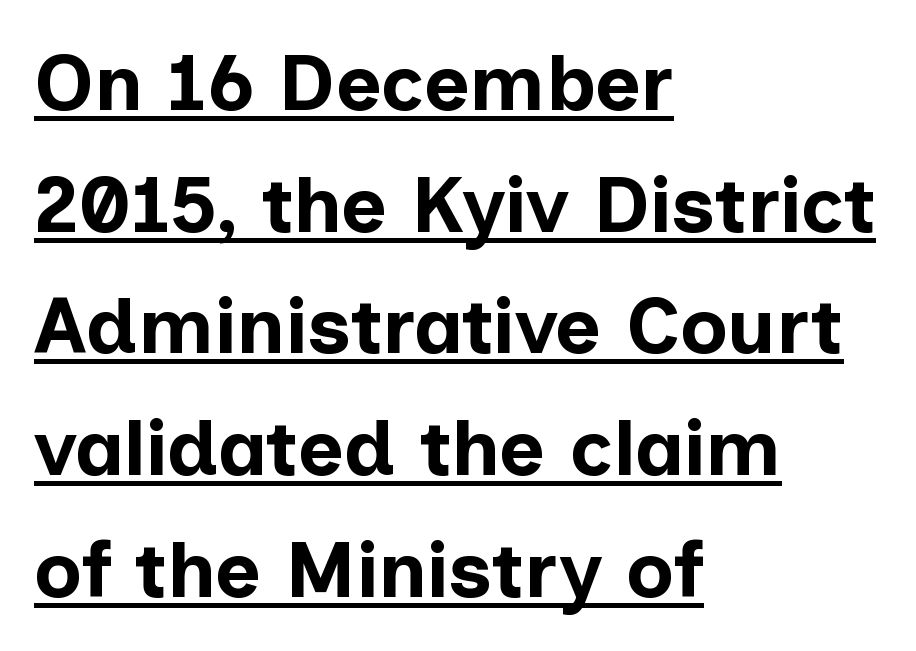
{"serif": "no", "italic": "no", "bold": "yes", "weight": "bold", "width": "normal", "stroke_contrast": "low", "x_height": "medium", "monospaced": "no", "underline": "yes", "align": "left", "line_spacing": "normal", "line_spacing_ratio": 1.54, "letter_spacing": "normal", "letter_spacing_em": 0.0, "glyph_px": 79}
